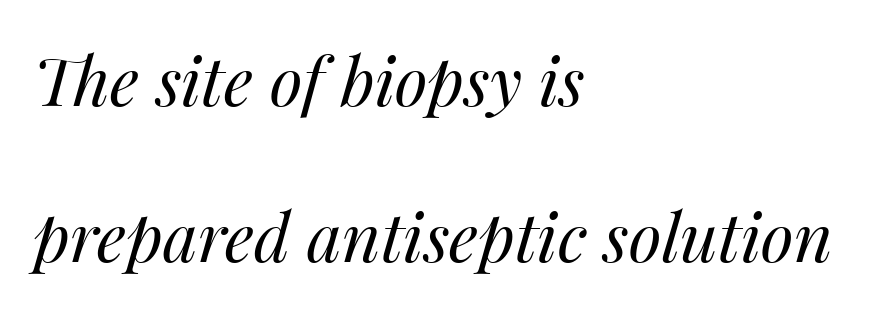
{"italic": "yes", "lean": "right", "slant_degrees": 14, "bold": "no", "weight": "regular", "width": "normal", "stroke_contrast": "medium", "x_height": "medium", "monospaced": "no", "underline": "no", "align": "left", "line_spacing": "loose", "line_spacing_ratio": 2.33, "letter_spacing": "normal", "letter_spacing_em": 0.0, "glyph_px": 67}
